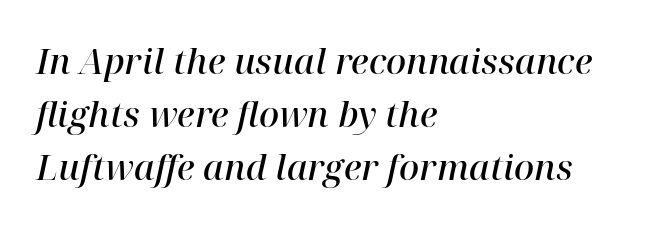
The image shows 35 px semibold serif type, italic (leaning right); set left-aligned, normal line spacing (1.52x), normal letter spacing, not underlined; high stroke contrast and a medium x-height.
